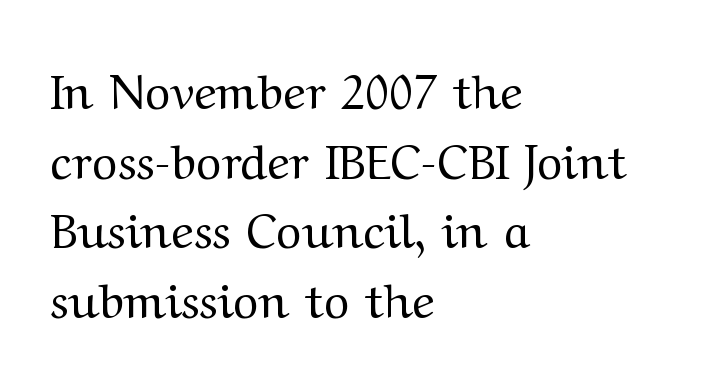
{"serif": "yes", "italic": "no", "bold": "no", "weight": "regular", "width": "wide", "stroke_contrast": "medium", "x_height": "medium", "monospaced": "no", "underline": "no", "align": "left", "line_spacing": "normal", "line_spacing_ratio": 1.45, "letter_spacing": "normal", "letter_spacing_em": 0.0, "glyph_px": 48}
